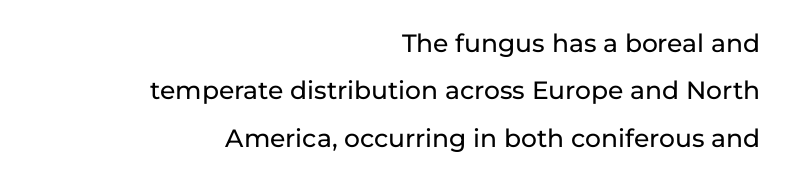
{"italic": "no", "underline": "no", "align": "right", "line_spacing": "loose", "line_spacing_ratio": 1.9, "letter_spacing": "normal", "letter_spacing_em": 0.0, "glyph_px": 25}
